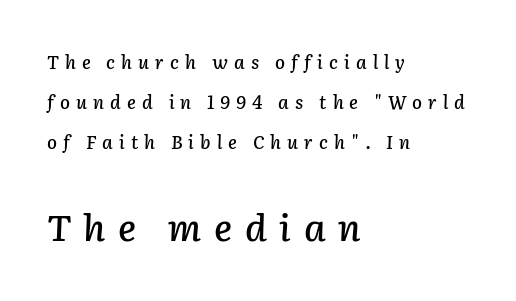
Q: Is the text italic (slanted)? A: Yes, it leans right by about 2 degrees.
Q: Is the text underlined? A: No.
Q: How is the paragraph aligned? A: Left-aligned.
Q: Is the spacing between letters normal or unusually wide? A: Unusually wide.
Q: Is the spacing between lines tight, normal or loose? A: Loose.
Q: Which block of text is set in a larger size, the first (top) or the second (bottom)? A: The second (bottom) one.
Q: Width (condensed, normal, or wide)? A: Normal.
Q: Stroke contrast? A: Low.
Q: x-height? A: Medium.
Q: Monospaced? A: No.
